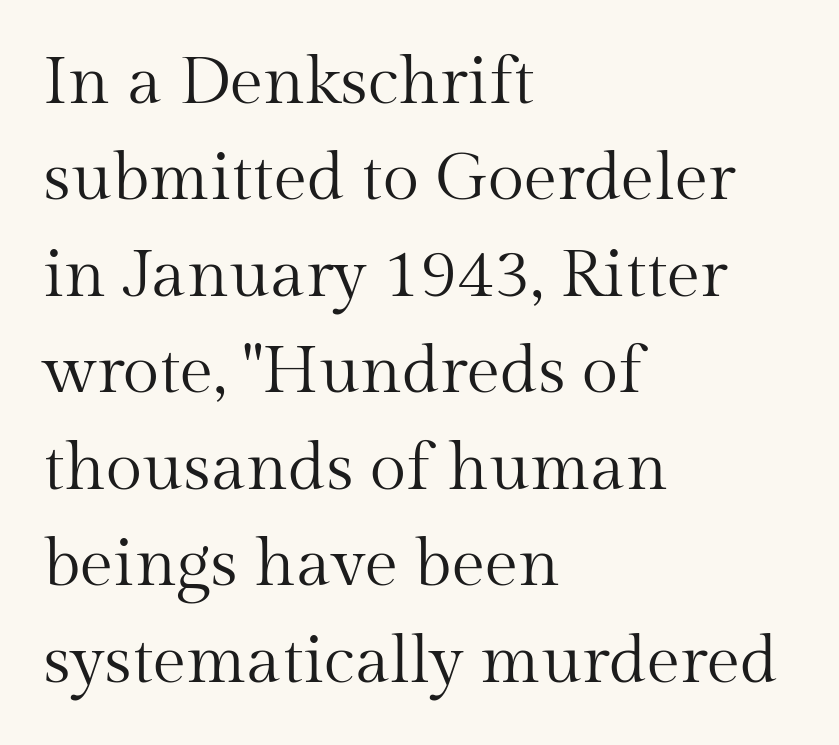
Q: Is the text bold? A: No.
Q: Is the text italic (slanted)? A: No, it is upright.
Q: Is the typeface a serif or a sans-serif typeface? A: Serif.
Q: Is the text underlined? A: No.
Q: How is the paragraph aligned? A: Left-aligned.
Q: Is the spacing between letters normal or unusually wide? A: Normal.
Q: Is the spacing between lines tight, normal or loose? A: Normal.
Q: Width (condensed, normal, or wide)? A: Normal.
Q: Stroke contrast? A: Medium.
Q: x-height? A: Medium.
Q: Monospaced? A: No.
